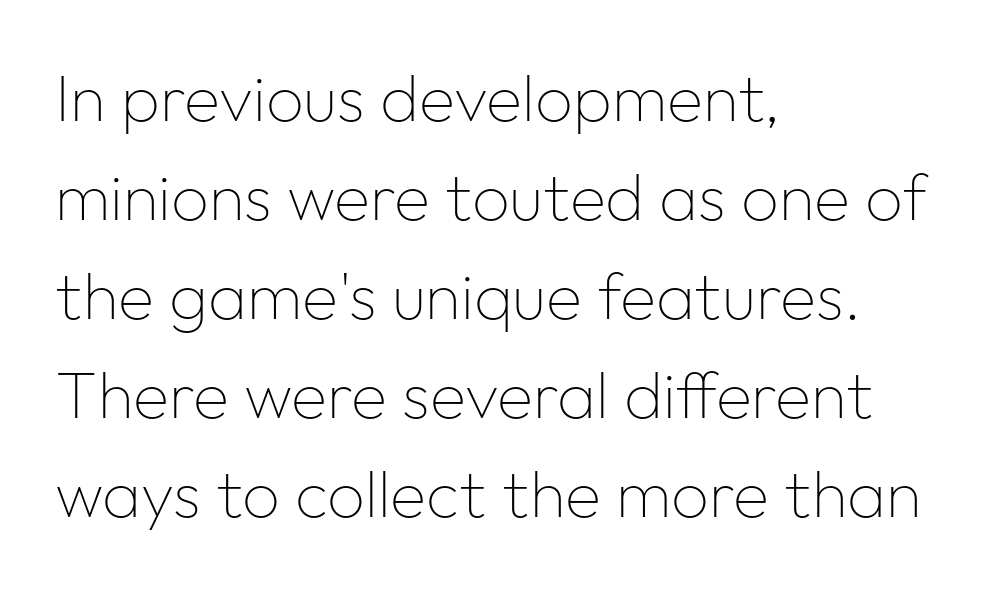
The image shows 66 px thin sans-serif type, upright; set left-aligned, normal line spacing (1.5x), normal letter spacing, not underlined; low stroke contrast and a medium x-height.
